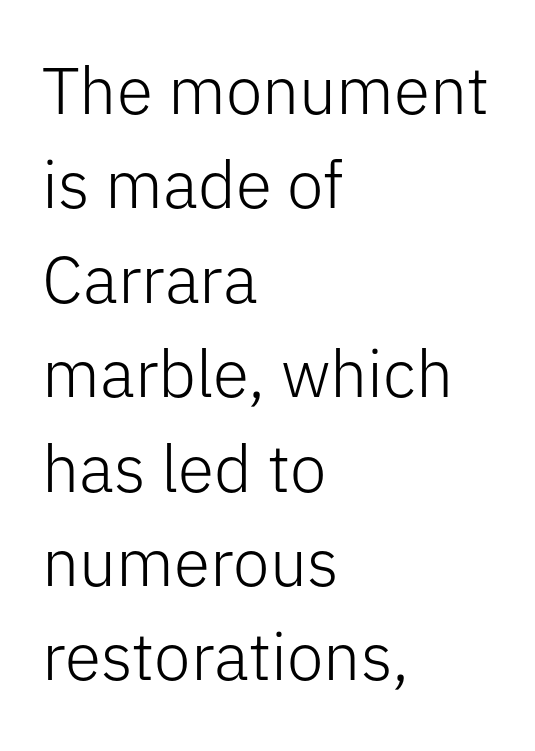
The image shows 66 px light sans-serif type, upright; set left-aligned, normal line spacing (1.43x), normal letter spacing, not underlined; low stroke contrast and a medium x-height.
